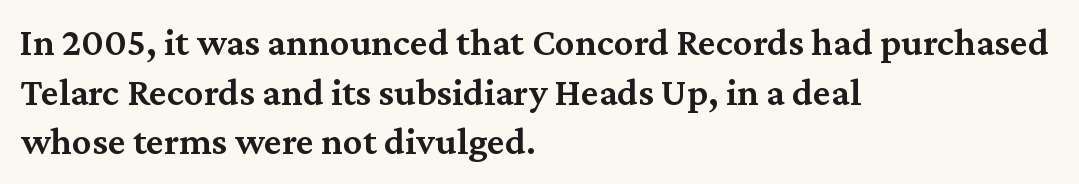
The image shows 39 px semibold serif type, upright; set left-aligned, normal line spacing (1.27x), normal letter spacing, not underlined; medium stroke contrast and a medium x-height.
